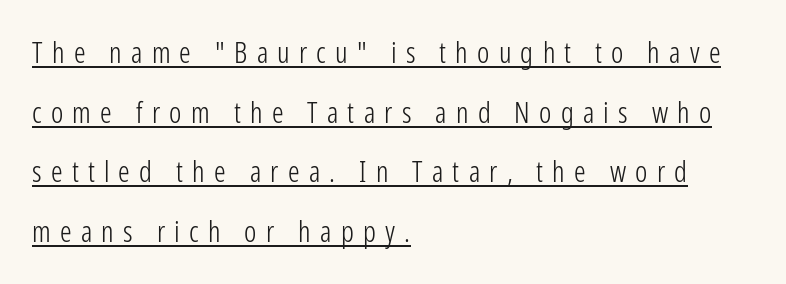
The typesetter chose a ragged-right arrangement here. No chunkiness to these letters — they're not bold. If you drew a line through each stem, it would be perfectly vertical. A typesetter would label this face a sans. Words appear elongated and porous because spacing is wide. Is this a fixed-width face? No — the glyphs have proportional, varying widths.
